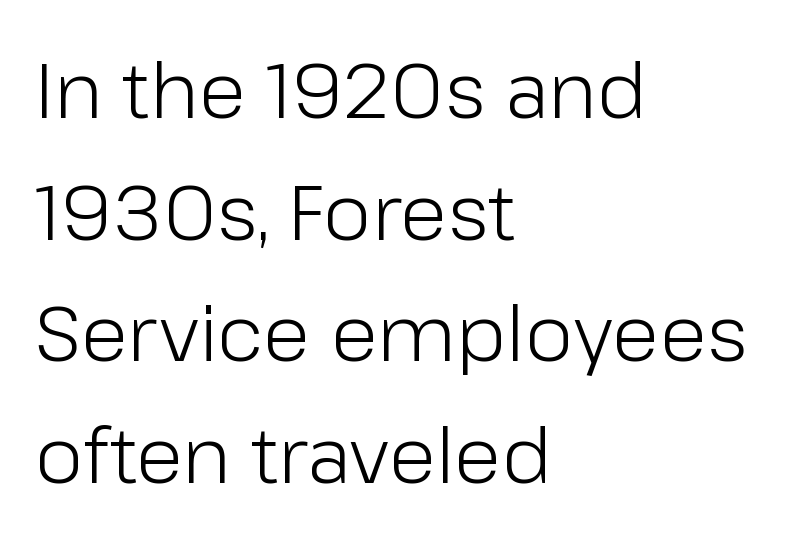
{"serif": "no", "italic": "no", "bold": "no", "weight": "light", "width": "normal", "stroke_contrast": "low", "x_height": "medium", "monospaced": "no", "underline": "no", "align": "left", "line_spacing": "normal", "line_spacing_ratio": 1.58, "letter_spacing": "normal", "letter_spacing_em": 0.0, "glyph_px": 77}
